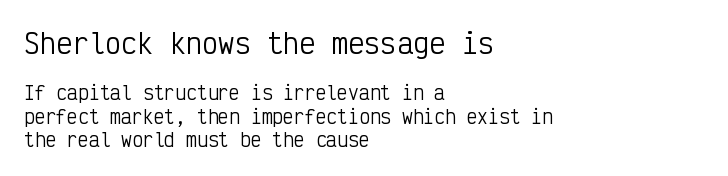
The font is comparable to plain body text, perhaps lighter. The leading is moderate, giving the passage an even texture. Type without underlining. The initial chunk of copy outweighs the following chunk in type size.
